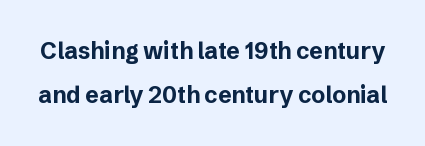
{"italic": "no", "bold": "yes", "underline": "no", "line_spacing": "loose", "line_spacing_ratio": 1.93, "letter_spacing": "normal", "letter_spacing_em": 0.0, "glyph_px": 23}
